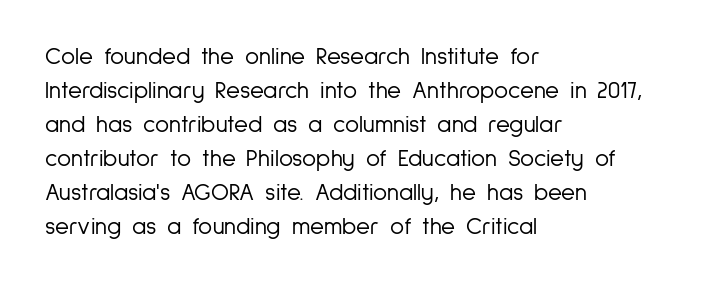
The image shows 24 px text type, upright; set left-aligned, normal line spacing (1.42x), normal letter spacing, not underlined.
